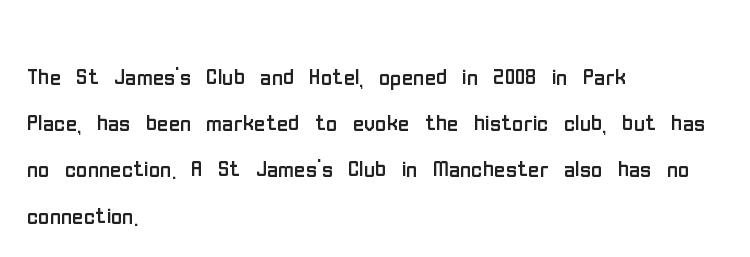
Q: Is the text bold? A: No.
Q: Is the text italic (slanted)? A: No, it is upright.
Q: Is the typeface a serif or a sans-serif typeface? A: Sans-serif.
Q: Is the text underlined? A: No.
Q: How is the paragraph aligned? A: Left-aligned.
Q: Is the spacing between letters normal or unusually wide? A: Normal.
Q: Is the spacing between lines tight, normal or loose? A: Normal.
Q: Width (condensed, normal, or wide)? A: Condensed.
Q: Stroke contrast? A: Low.
Q: x-height? A: Medium.
Q: Monospaced? A: No.
